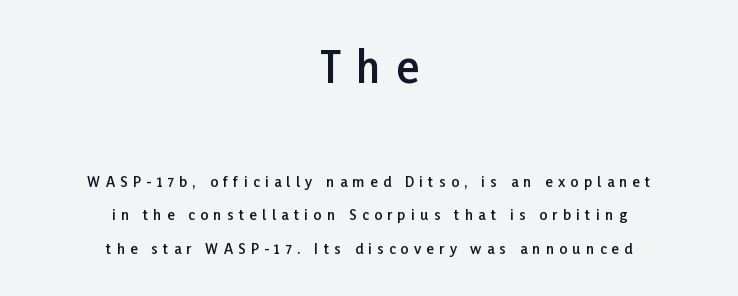
The image shows 42 px semibold sans-serif type, upright; set centered, loose line spacing (2.39x), unusually wide letter spacing (+0.38 em), not underlined; the first (top) block is 3.0x larger; low stroke contrast and a medium x-height.
